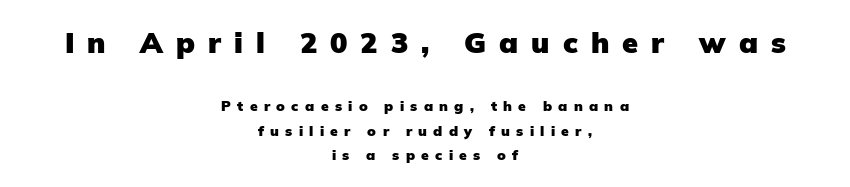
Does the lettering tilt? It doesn't — this is upright. You can tell from the bare stems that sans-serif type was used. The lines in this sample share a center point and differ in where they start and stop. Lines of text with bare space underneath. A student would notice the top passage is typeset larger than what follows.
